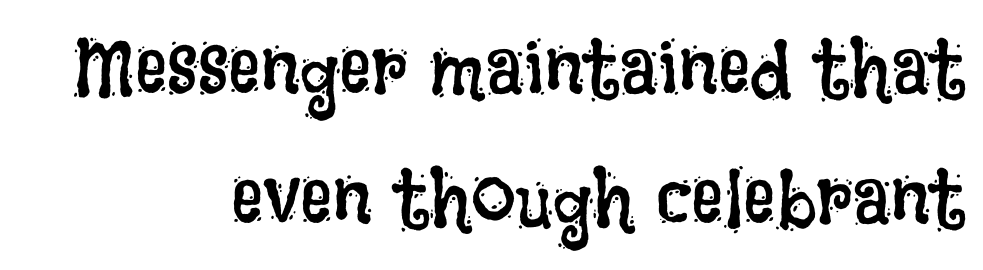
{"italic": "no", "bold": "no", "weight": "regular", "width": "condensed", "stroke_contrast": "low", "x_height": "large", "monospaced": "no", "underline": "no", "align": "right", "line_spacing": "normal", "line_spacing_ratio": 1.63, "letter_spacing": "normal", "letter_spacing_em": 0.0, "glyph_px": 80}
